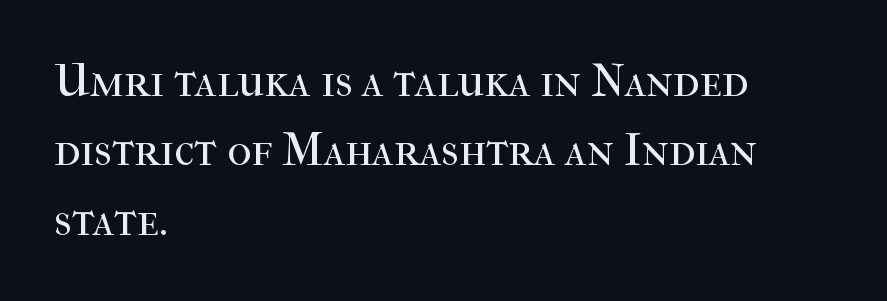
Here the designer chose a conventional face with non-uniform glyph widths. Just letters on the line, the space beneath them empty. Observe the ordinary spacing: letters are neighbours, not strangers. Do the letters lean? They stand straight. This sample is left-justified, so line endings fall wherever the words run out.
